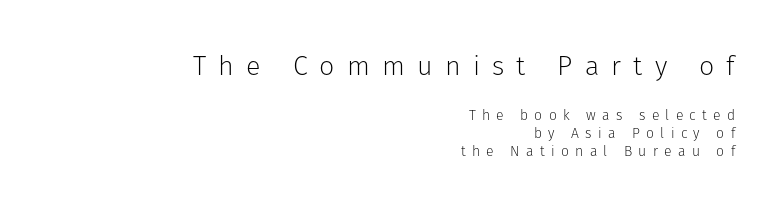
{"italic": "no", "bold": "no", "underline": "no", "align": "right", "line_spacing": "normal", "line_spacing_ratio": 1.3, "letter_spacing": "wide", "letter_spacing_em": 0.45, "larger_block": "first", "size_ratio": 1.93, "glyph_px": 27}
